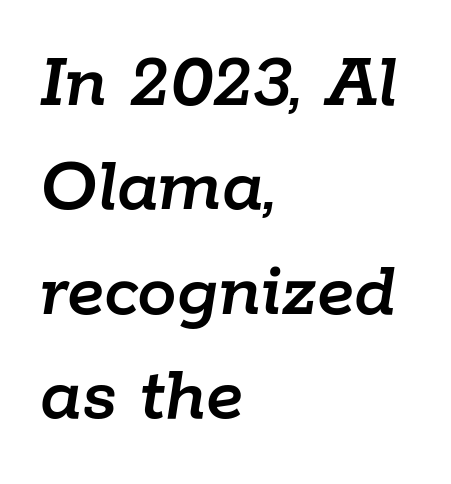
{"italic": "yes", "lean": "right", "slant_degrees": 9, "width": "normal", "stroke_contrast": "low", "x_height": "medium", "monospaced": "no", "underline": "no", "align": "left", "line_spacing": "normal", "line_spacing_ratio": 1.32, "letter_spacing": "normal", "letter_spacing_em": 0.0, "glyph_px": 79}
